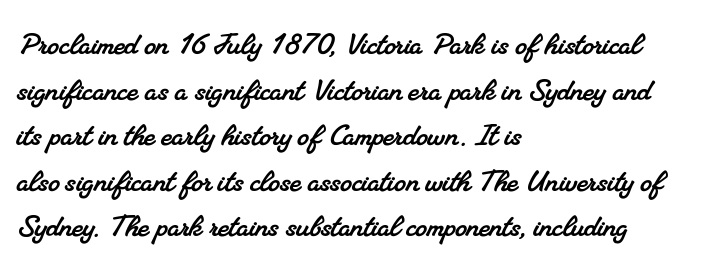
{"serif": "yes", "width": "normal", "stroke_contrast": "medium", "x_height": "small", "monospaced": "no", "underline": "no", "align": "left", "line_spacing_ratio": 1.23, "letter_spacing": "normal", "letter_spacing_em": 0.0, "glyph_px": 37}
